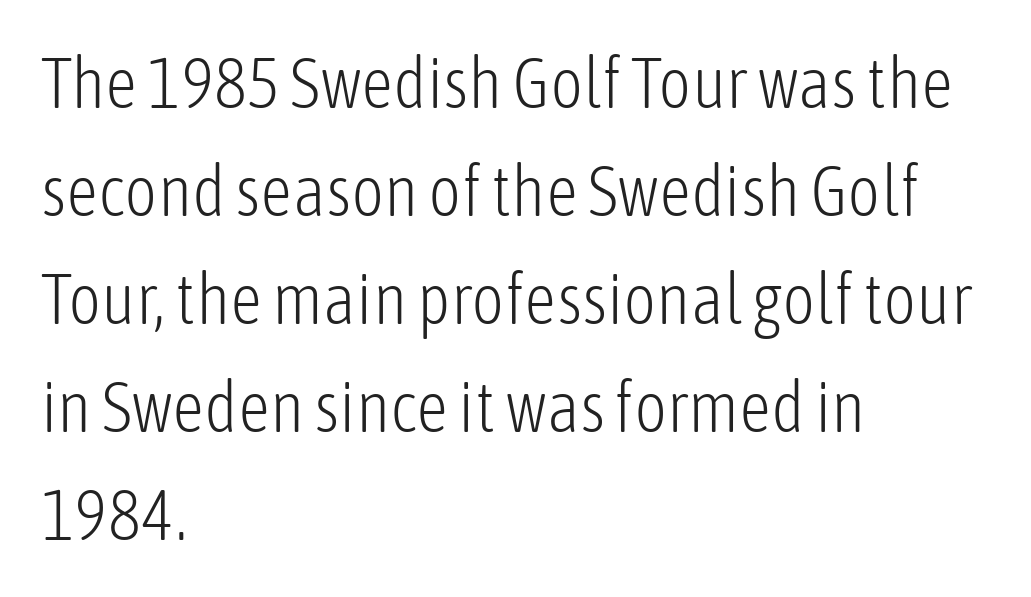
The image shows 71 px light, condensed sans-serif type, upright; set left-aligned, normal line spacing (1.52x), normal letter spacing, not underlined; low stroke contrast and a medium x-height.
